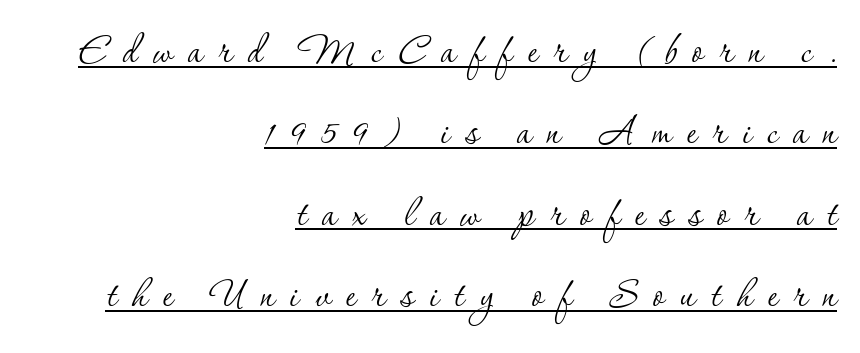
The image shows 49 px thin serif type; set right-aligned, normal line spacing (1.66x), unusually wide letter spacing (+0.32 em), underlined; low stroke contrast and a small x-height.
